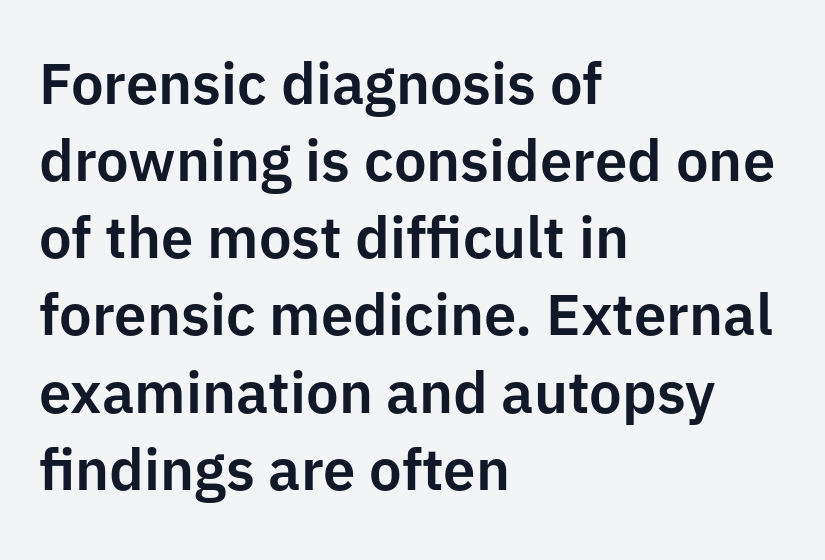
Q: Is the text italic (slanted)? A: No, it is upright.
Q: Is the typeface a serif or a sans-serif typeface? A: Sans-serif.
Q: Is the text underlined? A: No.
Q: How is the paragraph aligned? A: Left-aligned.
Q: Is the spacing between letters normal or unusually wide? A: Normal.
Q: Is the spacing between lines tight, normal or loose? A: Normal.
Q: Width (condensed, normal, or wide)? A: Normal.
Q: Stroke contrast? A: Low.
Q: x-height? A: Medium.
Q: Monospaced? A: No.
